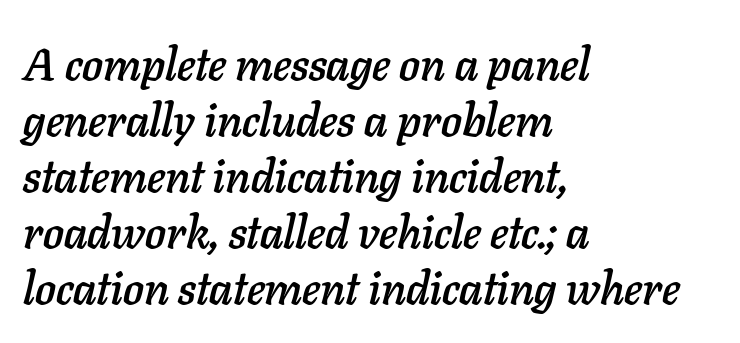
Q: Is the text italic (slanted)? A: Yes, it leans right by about 11 degrees.
Q: Is the text underlined? A: No.
Q: How is the paragraph aligned? A: Left-aligned.
Q: Is the spacing between letters normal or unusually wide? A: Normal.
Q: Width (condensed, normal, or wide)? A: Normal.
Q: Stroke contrast? A: Low.
Q: x-height? A: Medium.
Q: Monospaced? A: No.
